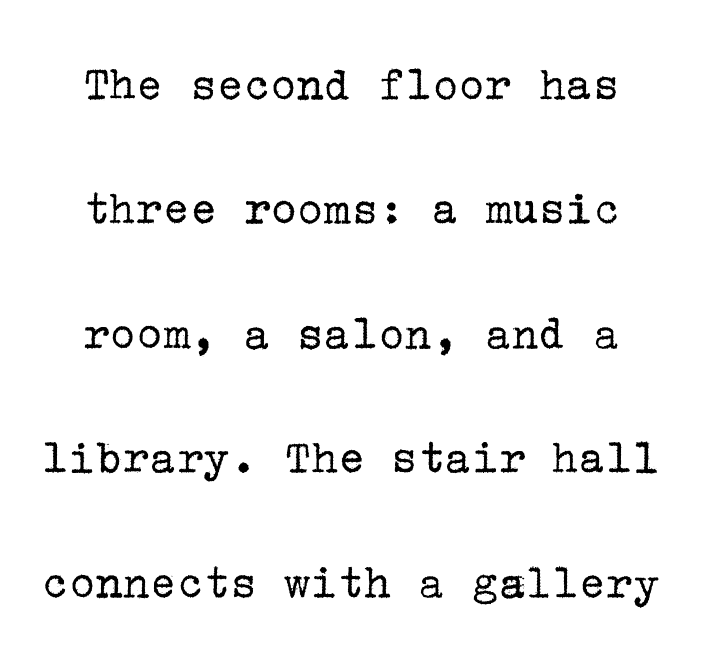
{"serif": "yes", "italic": "no", "bold": "no", "weight": "regular", "width": "normal", "stroke_contrast": "low", "x_height": "medium", "underline": "no", "line_spacing": "loose", "line_spacing_ratio": 2.49, "letter_spacing": "normal", "letter_spacing_em": 0.0, "glyph_px": 50}
